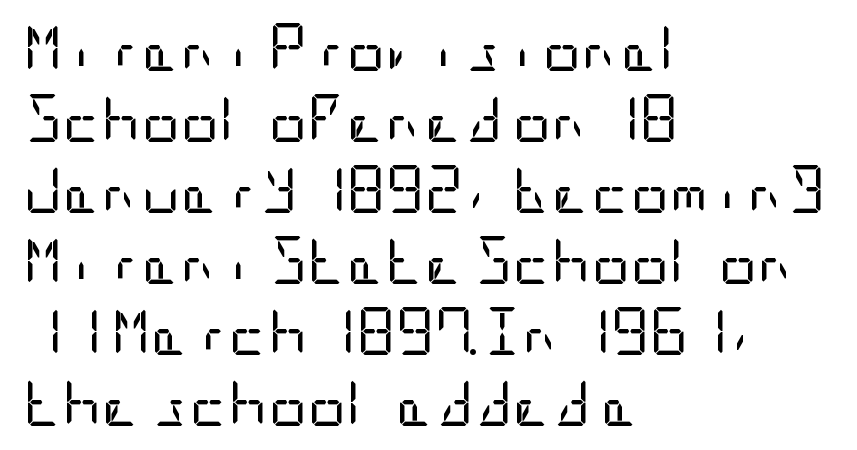
The image shows 48 px regular-weight, condensed sans-serif type, upright; set left-aligned, normal line spacing (1.48x), normal letter spacing, not underlined; low stroke contrast and a large x-height.
